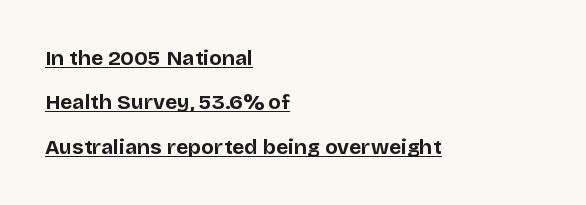
How heavy is the stroke? Heavy — this is a bold. Every stem runs plumb, perpendicular to the baseline. Line starts are locked; line ends wander. Reading down the column, the eye jumps a long way to each next line. Students, observe the line beneath the letters — that is underlining. A typesetter would call this zero additional tracking.
